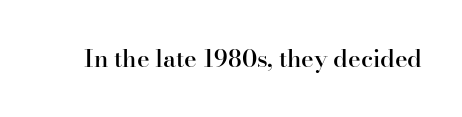
Q: Is the text bold? A: Semi-bold.
Q: Is the text italic (slanted)? A: No, it is upright.
Q: Is the text underlined? A: No.
Q: Is the spacing between letters normal or unusually wide? A: Normal.
